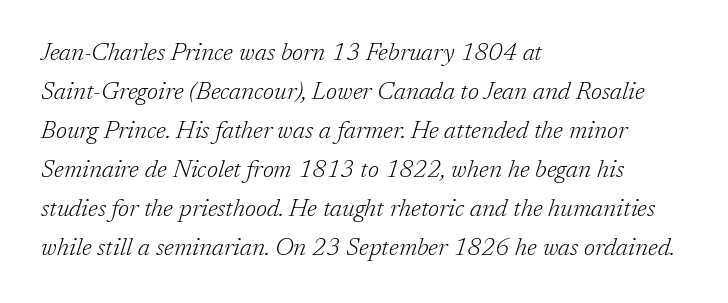
{"italic": "yes", "lean": "right", "slant_degrees": 17, "bold": "no", "underline": "no", "align": "left", "line_spacing": "normal", "line_spacing_ratio": 1.56, "letter_spacing": "normal", "letter_spacing_em": 0.0, "glyph_px": 25}
